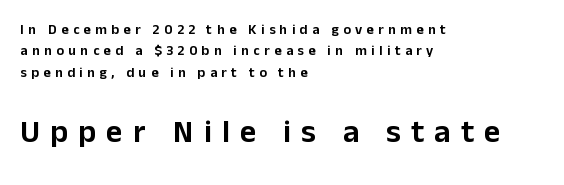
Q: Is the text italic (slanted)? A: No, it is upright.
Q: Is the typeface a serif or a sans-serif typeface? A: Sans-serif.
Q: Is the text underlined? A: No.
Q: How is the paragraph aligned? A: Left-aligned.
Q: Is the spacing between letters normal or unusually wide? A: Unusually wide.
Q: Is the spacing between lines tight, normal or loose? A: Normal.
Q: Which block of text is set in a larger size, the first (top) or the second (bottom)? A: The second (bottom) one.
Q: Width (condensed, normal, or wide)? A: Normal.
Q: Stroke contrast? A: Low.
Q: x-height? A: Medium.
Q: Monospaced? A: No.
